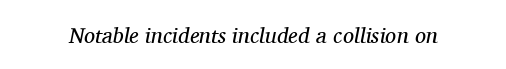
Q: Is the text bold? A: No.
Q: Is the text italic (slanted)? A: Yes, it leans right by about 11 degrees.
Q: Is the text underlined? A: No.
Q: Is the spacing between letters normal or unusually wide? A: Normal.
